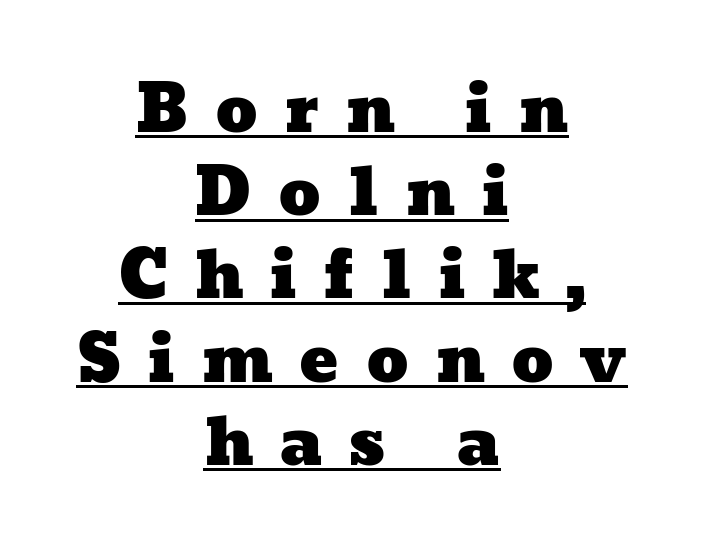
The passage shown is underscored from start to finish. The typesetter chose a symmetrical, centered arrangement here. Here the designer chose a conventional face with non-uniform glyph widths. The block of text has a typical density, with ordinary space between rows. The face used here is rendered with a markedly widened letterfit.
